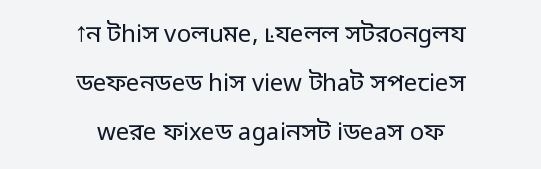
The compositor balanced each line on the midline. The lines are spread far apart with generous leading. A light-to-regular cut is what we see here. In terms of letterspacing, this is plain default setting. Check the space under the baseline: it is left empty.
